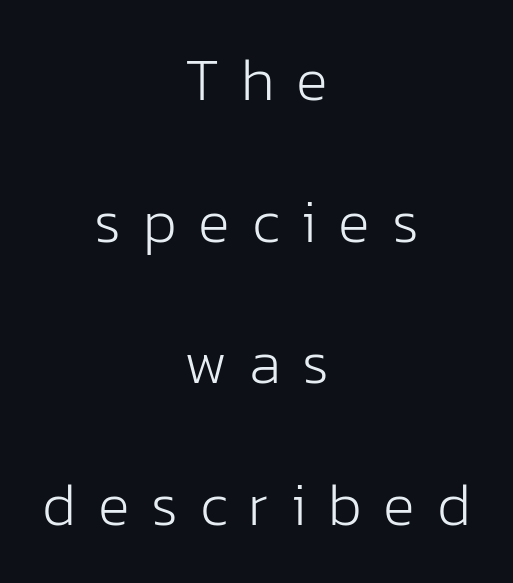
Q: Is the text bold? A: No.
Q: Is the text italic (slanted)? A: No, it is upright.
Q: Is the typeface a serif or a sans-serif typeface? A: Sans-serif.
Q: Is the text underlined? A: No.
Q: How is the paragraph aligned? A: Centered.
Q: Is the spacing between letters normal or unusually wide? A: Unusually wide.
Q: Is the spacing between lines tight, normal or loose? A: Loose.
Q: Width (condensed, normal, or wide)? A: Normal.
Q: Stroke contrast? A: Low.
Q: x-height? A: Medium.
Q: Monospaced? A: No.
